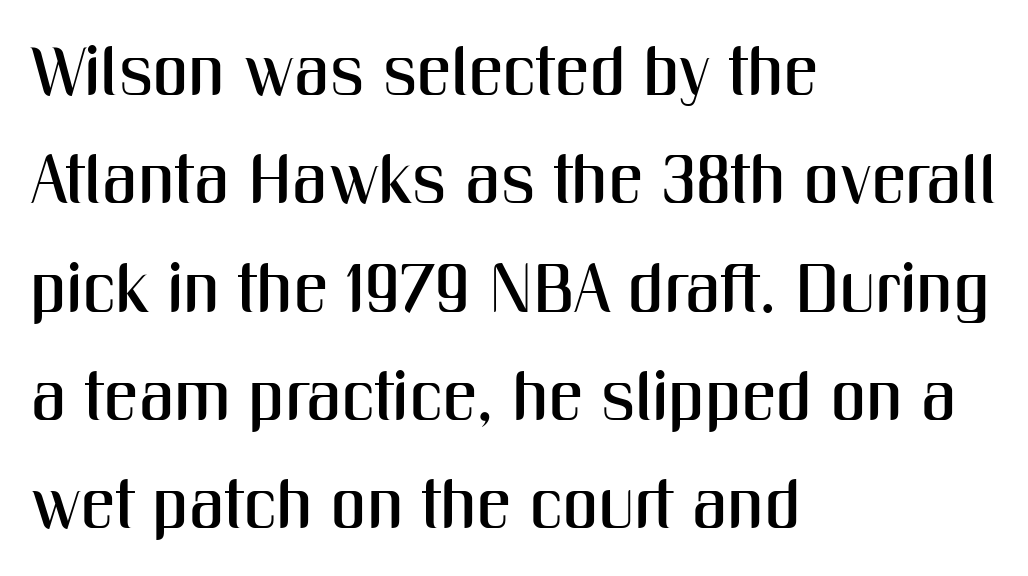
The image shows 69 px condensed sans-serif type, upright; set left-aligned, normal line spacing (1.57x), normal letter spacing, not underlined; medium stroke contrast and a medium x-height.
